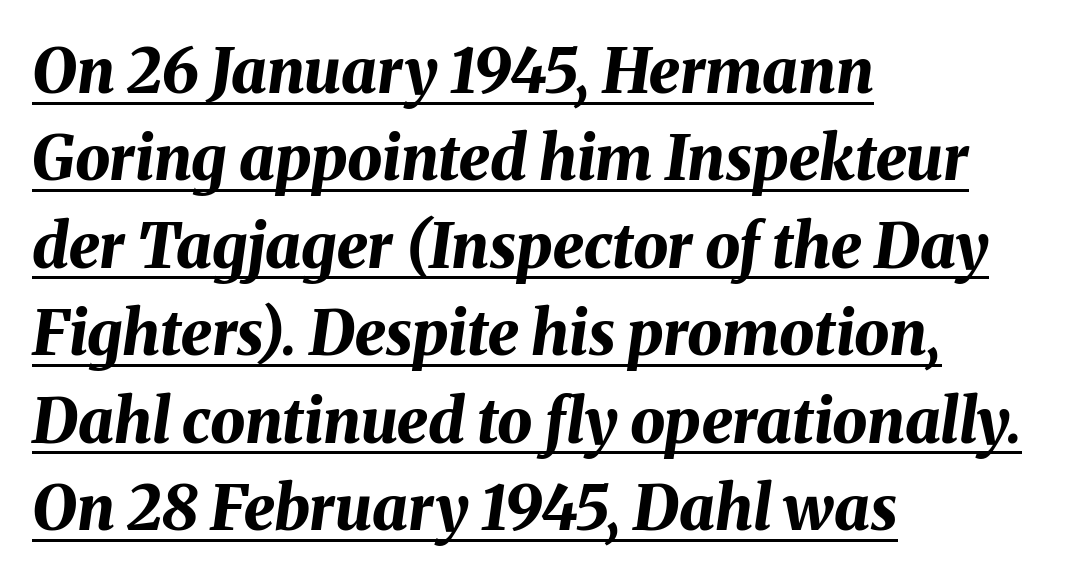
{"italic": "yes", "lean": "right", "slant_degrees": 8, "bold": "yes", "weight": "bold", "width": "normal", "stroke_contrast": "medium", "x_height": "medium", "monospaced": "no", "underline": "yes", "align": "left", "line_spacing": "normal", "line_spacing_ratio": 1.41, "letter_spacing": "normal", "letter_spacing_em": 0.0, "glyph_px": 62}
